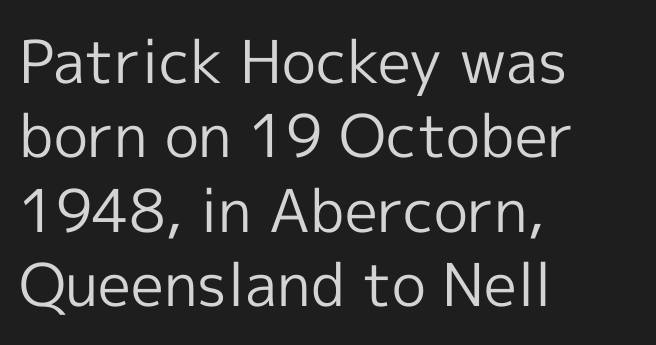
Q: Is the text bold? A: No.
Q: Is the text italic (slanted)? A: No, it is upright.
Q: Is the typeface a serif or a sans-serif typeface? A: Sans-serif.
Q: Is the text underlined? A: No.
Q: How is the paragraph aligned? A: Left-aligned.
Q: Is the spacing between letters normal or unusually wide? A: Normal.
Q: Is the spacing between lines tight, normal or loose? A: Normal.
Q: Width (condensed, normal, or wide)? A: Normal.
Q: x-height? A: Medium.
Q: Monospaced? A: No.
